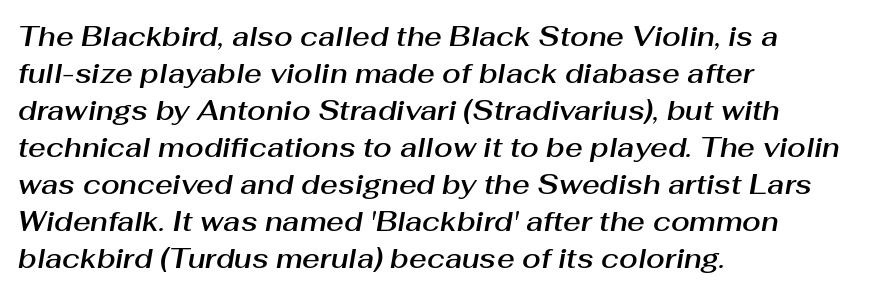
{"italic": "yes", "lean": "right", "slant_degrees": 10, "underline": "no", "align": "left", "line_spacing": "normal", "line_spacing_ratio": 1.37, "letter_spacing": "normal", "letter_spacing_em": 0.0, "glyph_px": 27}
